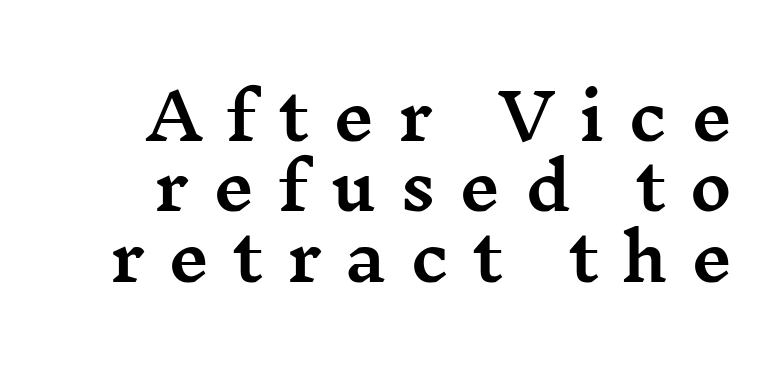
The image shows 64 px wide serif type, upright; set right-aligned, tight line spacing (1.1x), unusually wide letter spacing (+0.37 em), not underlined; medium stroke contrast and a medium x-height.
